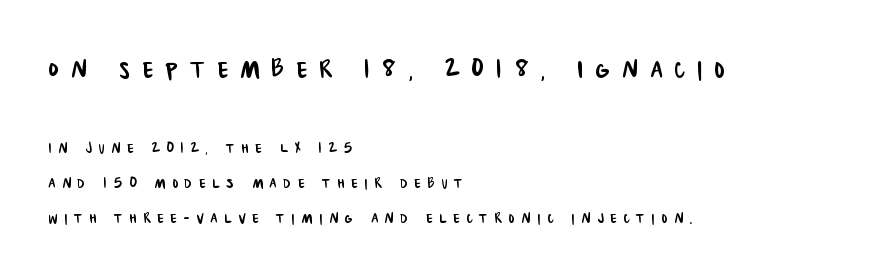
If you measured baseline to baseline, you'd find a long distance. There is plenty of visible air inserted between adjacent glyphs. A student would call this left alignment; a typographer would say flush left, rag right. The composition opens big and finishes small. The designer went with a sans here, leaving each stem footless. The passage shown is typed in a proportional face where columns would drift.
